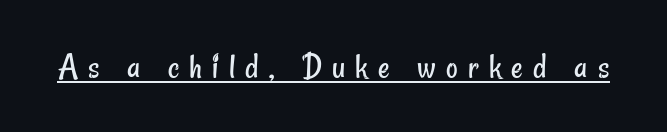
The image shows 36 px regular-weight, condensed sans-serif type; set unusually wide letter spacing (+0.28 em), underlined; low stroke contrast and a small x-height.
